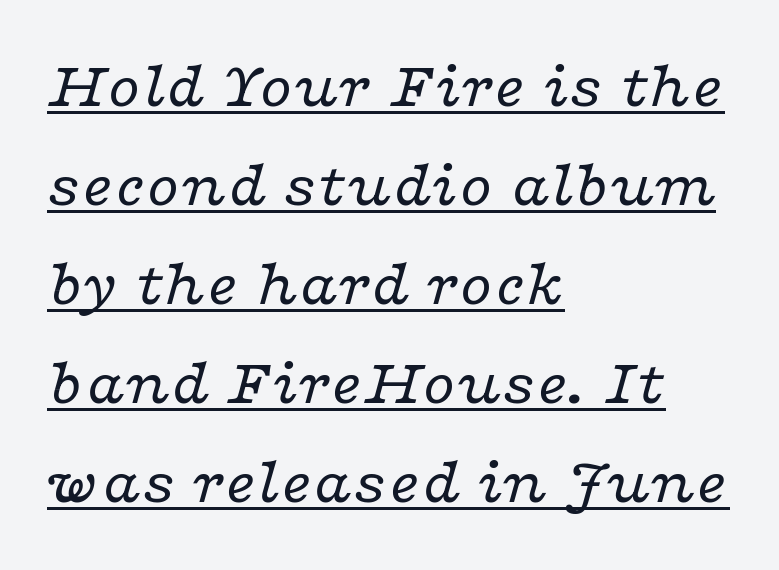
Does a line run under the words? Yes, clearly. Font category for this specimen: serif. Does the leading feel generous? No, just average. The glyphs look as if they've been sheared to an angle. Proportional: the letters do not fall into vertical columns.
